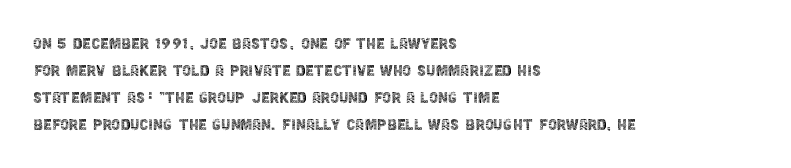
The image shows 20 px text type, upright; set left-aligned, normal line spacing (1.35x), normal letter spacing, not underlined.
